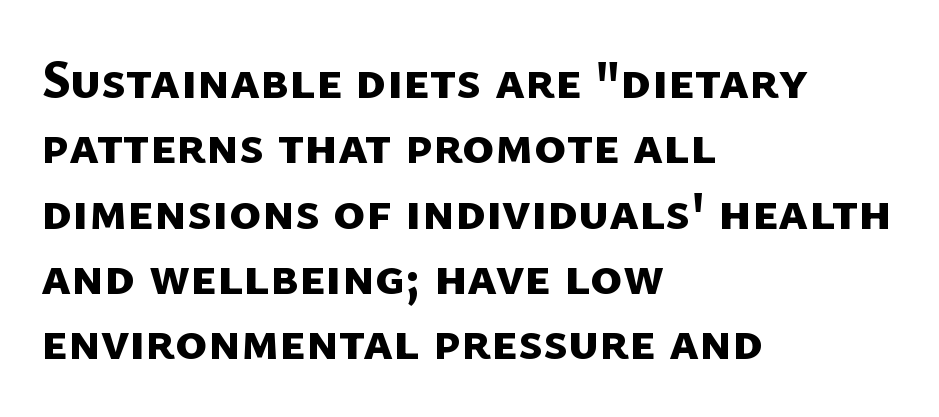
The image shows 54 px bold sans-serif type; set left-aligned, line spacing 1.21x, normal letter spacing, not underlined; low stroke contrast and a medium x-height.
